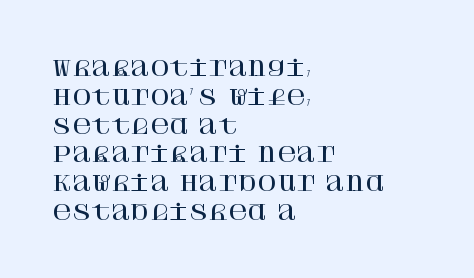
The image shows 21 px text type, upright; set left-aligned, normal line spacing (1.37x), normal letter spacing, not underlined.
